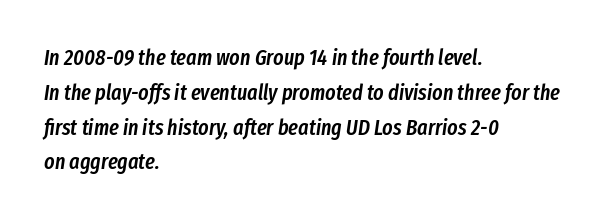
The image shows 22 px text type, italic (leaning right); set left-aligned, normal line spacing (1.58x), normal letter spacing, not underlined.
